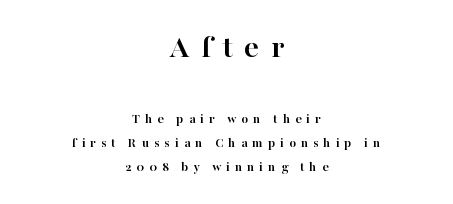
The image shows 33 px semibold serif type, upright; set centered, line spacing 1.72x, unusually wide letter spacing (+0.35 em), not underlined; the first (top) block is 2.36x larger; high stroke contrast and a medium x-height.
